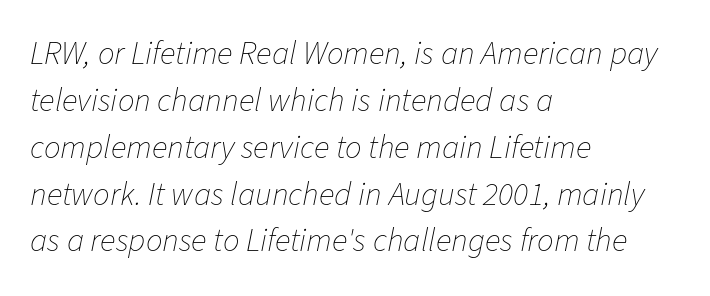
The image shows 33 px thin type, italic (leaning right); set left-aligned, normal line spacing (1.42x), normal letter spacing, not underlined; low stroke contrast and a medium x-height.
